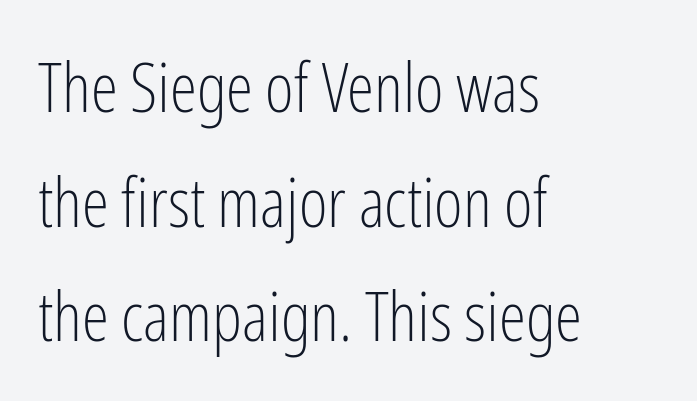
Is the type heavy? It reads as light-to-regular instead. The letters advance in unequal steps, a hallmark of proportional type. The passage shown has conventional tracking throughout. Serifs: no, the terminals of the letterforms are clean. The type sits square on the baseline with zero lean. These lines are set flush left with a ragged right edge.
